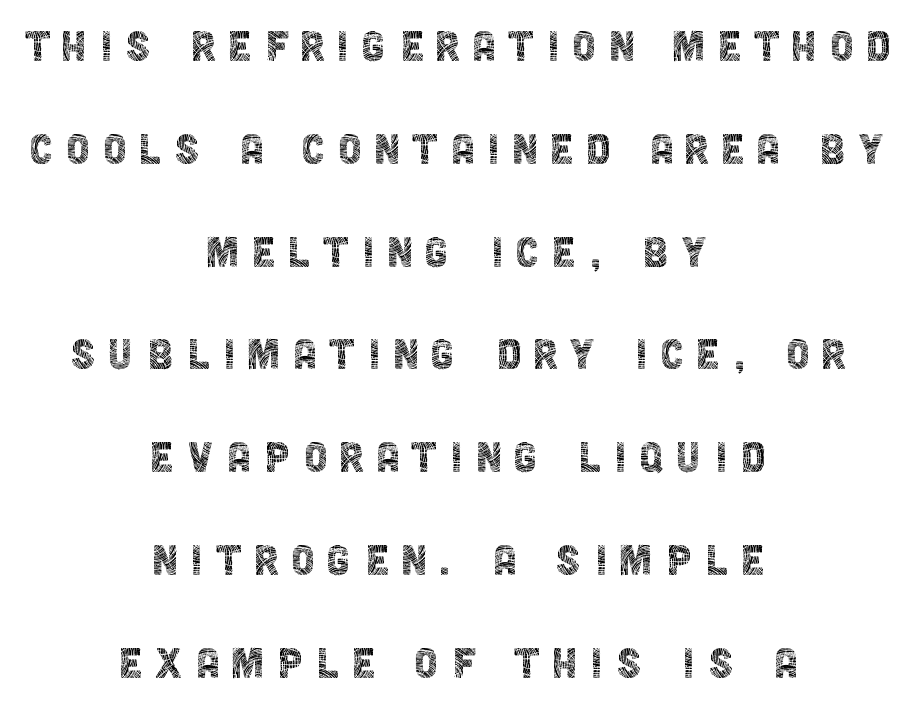
Q: Is the text bold? A: No.
Q: Is the text italic (slanted)? A: No, it is upright.
Q: Is the typeface a serif or a sans-serif typeface? A: Sans-serif.
Q: Is the text underlined? A: No.
Q: How is the paragraph aligned? A: Centered.
Q: Is the spacing between letters normal or unusually wide? A: Unusually wide.
Q: Is the spacing between lines tight, normal or loose? A: Loose.
Q: Width (condensed, normal, or wide)? A: Condensed.
Q: x-height? A: Large.
Q: Monospaced? A: No.
